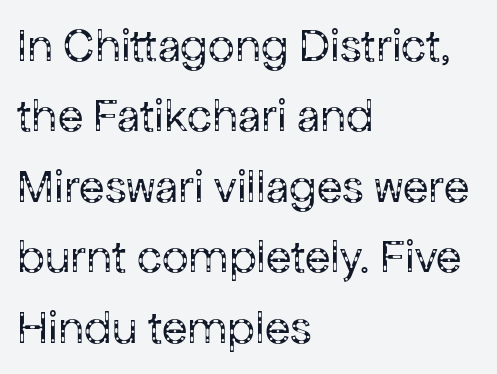
The image shows 47 px regular-weight sans-serif type, upright; set left-aligned, normal line spacing (1.5x), normal letter spacing, not underlined; low stroke contrast and a medium x-height.
